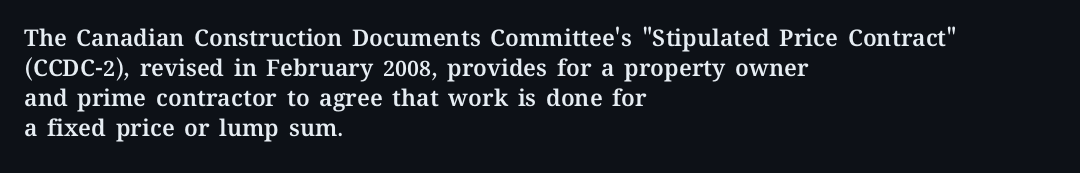
{"italic": "no", "underline": "no", "align": "left", "line_spacing": "normal", "line_spacing_ratio": 1.31, "letter_spacing": "normal", "letter_spacing_em": 0.0, "glyph_px": 23}
